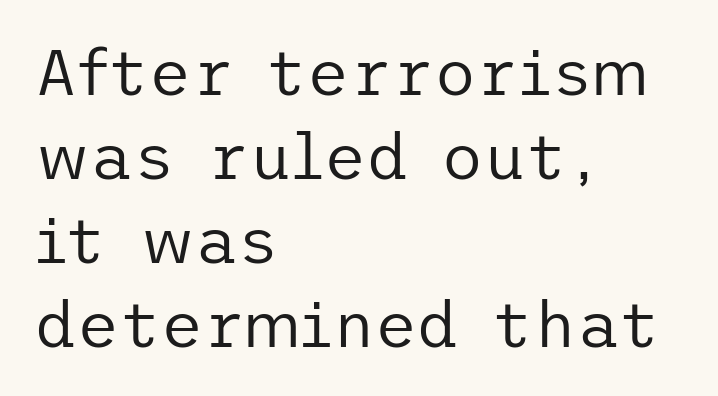
The image shows 65 px regular-weight sans-serif type, upright; set left-aligned, normal line spacing (1.29x), normal letter spacing, not underlined; low stroke contrast and a medium x-height.
